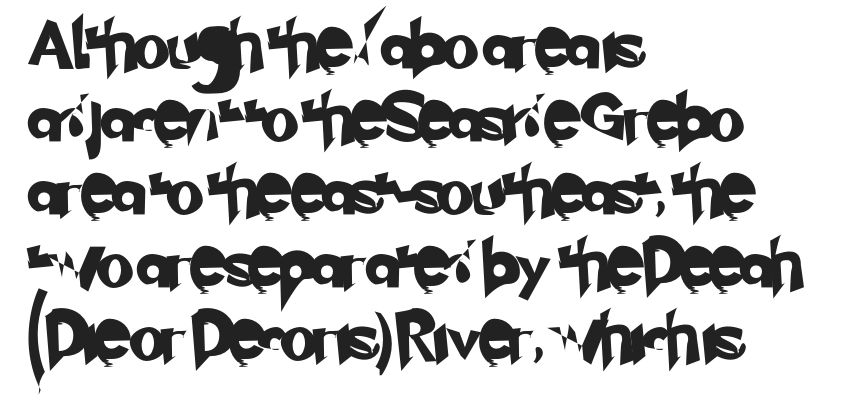
{"serif": "no", "width": "normal", "stroke_contrast": "low", "x_height": "small", "monospaced": "no", "underline": "no", "align": "left", "line_spacing": "normal", "line_spacing_ratio": 1.52, "letter_spacing": "normal", "letter_spacing_em": 0.0, "glyph_px": 48}
